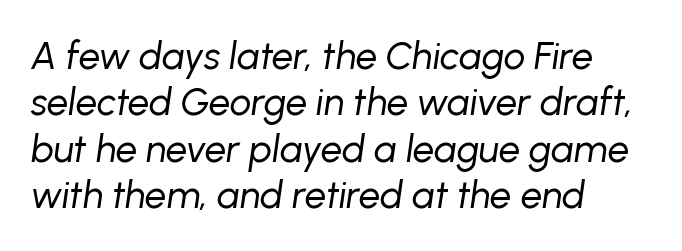
The image shows 38 px regular-weight type, italic (leaning right); set left-aligned, line spacing 1.22x, normal letter spacing, not underlined; low stroke contrast and a medium x-height.
